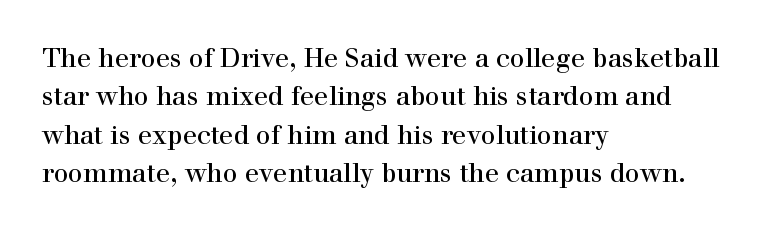
These lines keep a tight, regular rhythm from letter to letter. A student would call this left alignment; a typographer would say flush left, rag right. Descenders are the only things crossing below the line. Evenly set lines give the paragraph a standard silhouette. Ordinary non-slanted type is in use.
